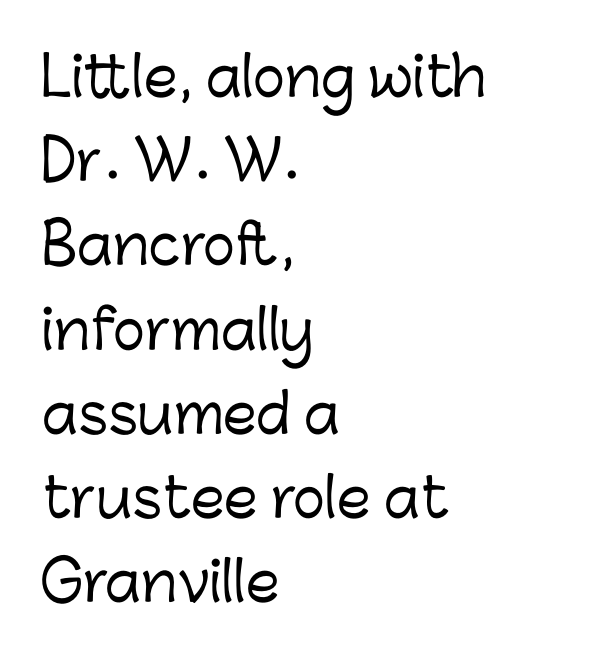
You could not count columns in this text — the font is proportionally spaced. Short note: letters normally spaced. This rendering features lettering with no underline. One-word summary of the alignment: left. Vertically, the passage feels balanced, rows spaced as you'd expect.
